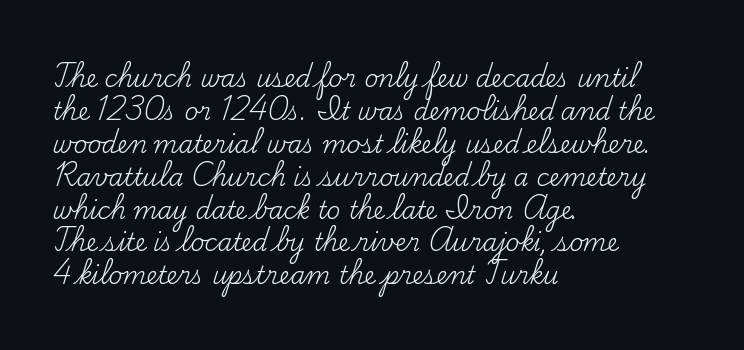
Q: Is the text bold? A: No.
Q: Is the text italic (slanted)? A: Yes.
Q: Is the text underlined? A: No.
Q: How is the paragraph aligned? A: Left-aligned.
Q: Is the spacing between letters normal or unusually wide? A: Normal.
Q: Is the spacing between lines tight, normal or loose? A: Normal.
